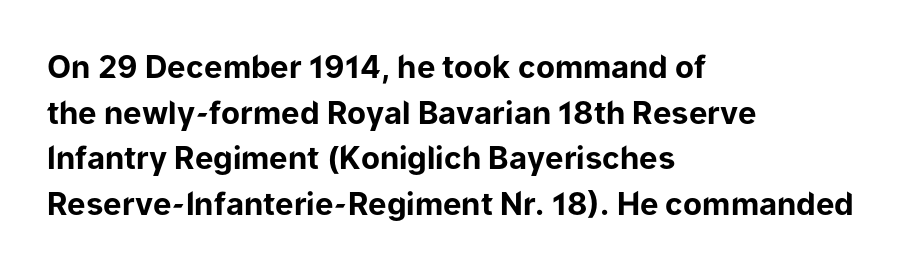
Q: Is the text bold? A: Yes.
Q: Is the text italic (slanted)? A: No, it is upright.
Q: Is the typeface a serif or a sans-serif typeface? A: Sans-serif.
Q: Is the text underlined? A: No.
Q: How is the paragraph aligned? A: Left-aligned.
Q: Is the spacing between letters normal or unusually wide? A: Normal.
Q: Is the spacing between lines tight, normal or loose? A: Normal.
Q: Width (condensed, normal, or wide)? A: Normal.
Q: Stroke contrast? A: Low.
Q: x-height? A: Medium.
Q: Monospaced? A: No.
